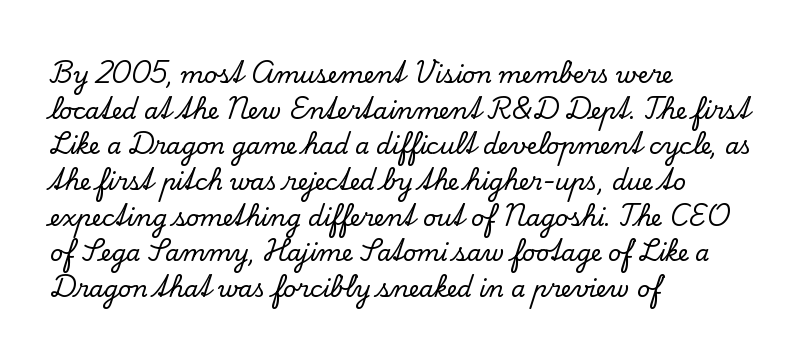
Every row of glyphs begins at an identical x-position on the left. The passage shown has conventional tracking throughout. Letters rest on an invisible, unmarked baseline. In terms of leading, this rendering sits right in the middle.
